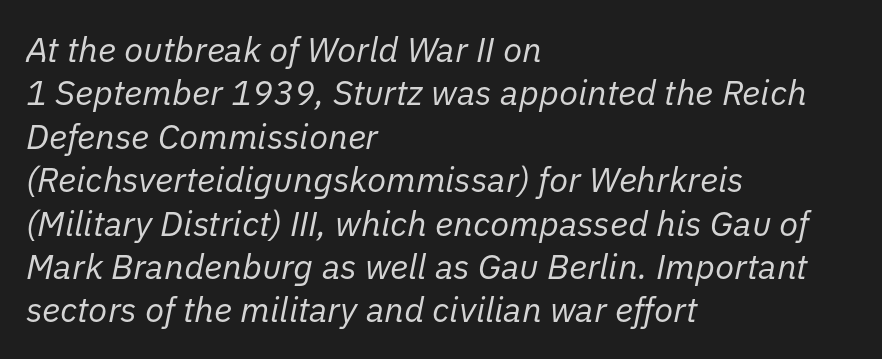
The gap between lines stays unmarked. Teacher's note: observe the even left margin — that is flush-left alignment. No extra tracking has been applied to these lines. You could not count columns in this text — the font is proportionally spaced. Each stroke keeps to a modest, everyday thickness or less.
